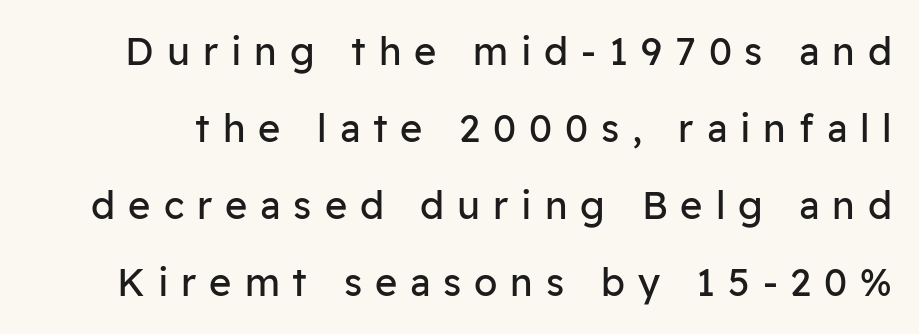
{"serif": "no", "italic": "no", "bold": "no", "weight": "regular", "width": "normal", "stroke_contrast": "low", "x_height": "medium", "monospaced": "no", "underline": "no", "line_spacing": "loose", "line_spacing_ratio": 2.03, "letter_spacing": "wide", "letter_spacing_em": 0.34, "glyph_px": 38}
